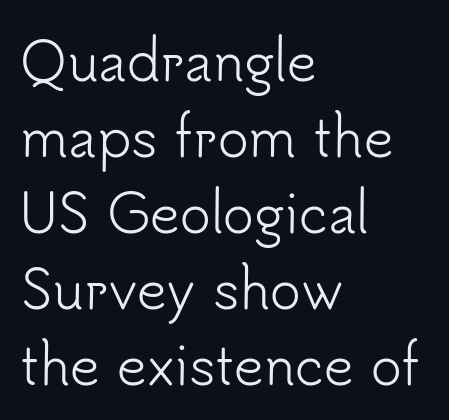
{"serif": "no", "italic": "no", "bold": "no", "weight": "light", "width": "normal", "stroke_contrast": "low", "x_height": "small", "monospaced": "no", "underline": "no", "align": "left", "line_spacing": "normal", "line_spacing_ratio": 1.46, "letter_spacing": "normal", "letter_spacing_em": 0.0, "glyph_px": 52}
